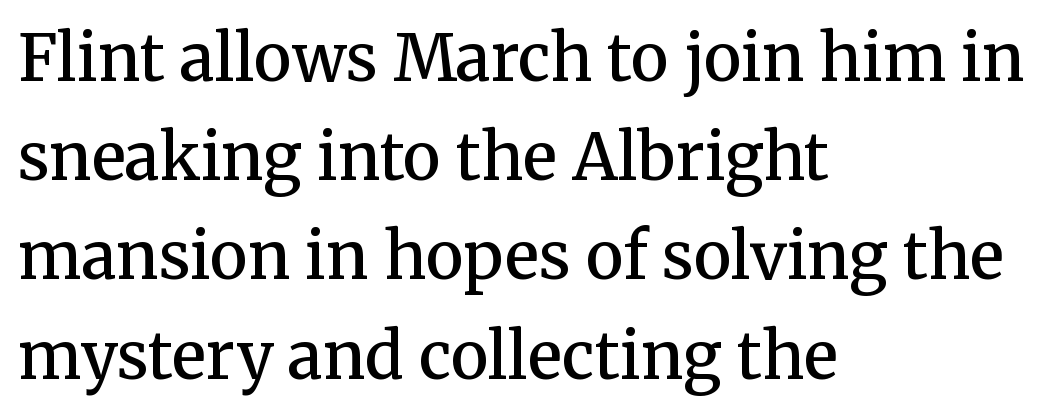
The image shows 64 px semibold serif type, upright; set left-aligned, normal line spacing (1.55x), normal letter spacing, not underlined; medium stroke contrast and a medium x-height.
